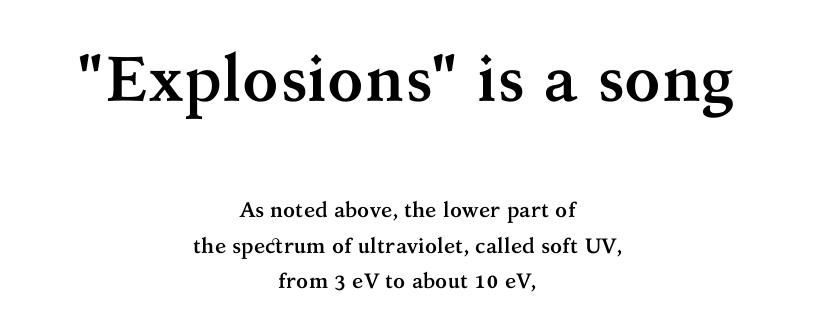
Glyph-to-glyph distance matches everyday printed text. The letters are bold, with thick, heavy strokes. This rendering features lettering with no underline. Vertical spacing — default. If you folded the block vertically in half, each line would mirror itself in length.
